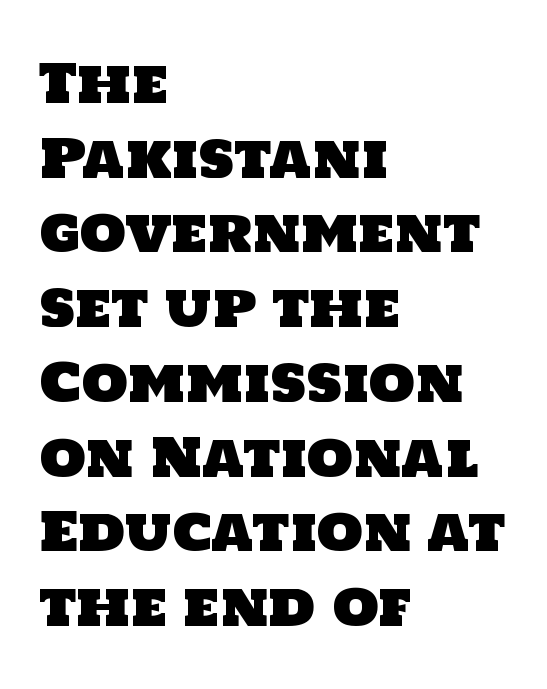
The image shows 53 px sans-serif type; set left-aligned, normal line spacing (1.41x), normal letter spacing, not underlined; low stroke contrast and a large x-height.
